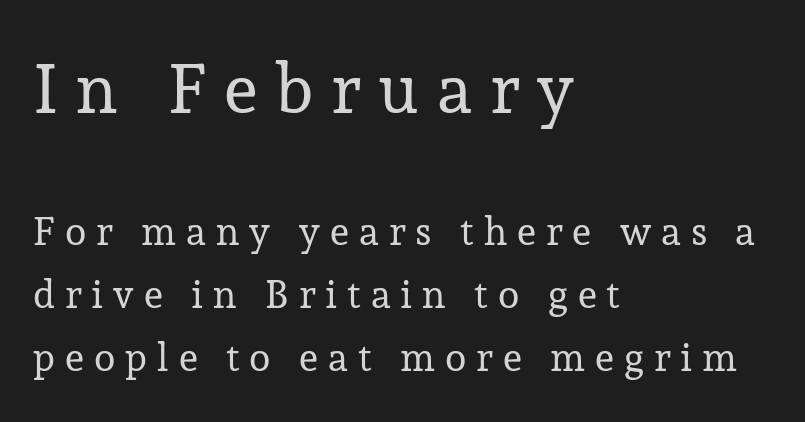
Q: Is the text bold? A: No.
Q: Is the text italic (slanted)? A: No, it is upright.
Q: Is the typeface a serif or a sans-serif typeface? A: Serif.
Q: Is the text underlined? A: No.
Q: How is the paragraph aligned? A: Left-aligned.
Q: Is the spacing between letters normal or unusually wide? A: Unusually wide.
Q: Is the spacing between lines tight, normal or loose? A: Normal.
Q: Which block of text is set in a larger size, the first (top) or the second (bottom)? A: The first (top) one.
Q: Width (condensed, normal, or wide)? A: Normal.
Q: Stroke contrast? A: Low.
Q: x-height? A: Medium.
Q: Monospaced? A: No.
